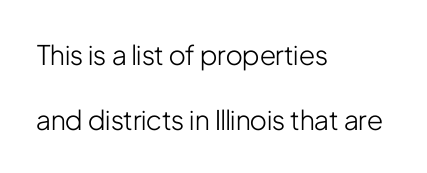
Q: Is the text bold? A: No.
Q: Is the text italic (slanted)? A: No, it is upright.
Q: Is the text underlined? A: No.
Q: How is the paragraph aligned? A: Left-aligned.
Q: Is the spacing between letters normal or unusually wide? A: Normal.
Q: Is the spacing between lines tight, normal or loose? A: Loose.
